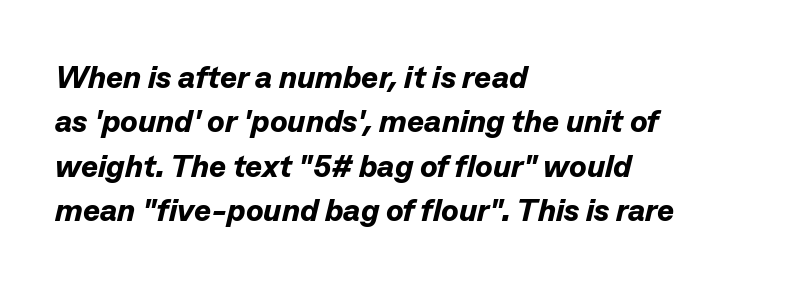
{"italic": "yes", "lean": "right", "slant_degrees": 13, "bold": "yes", "weight": "bold", "width": "normal", "stroke_contrast": "low", "x_height": "medium", "monospaced": "no", "underline": "no", "align": "left", "line_spacing": "normal", "line_spacing_ratio": 1.39, "letter_spacing": "normal", "letter_spacing_em": 0.0, "glyph_px": 32}
